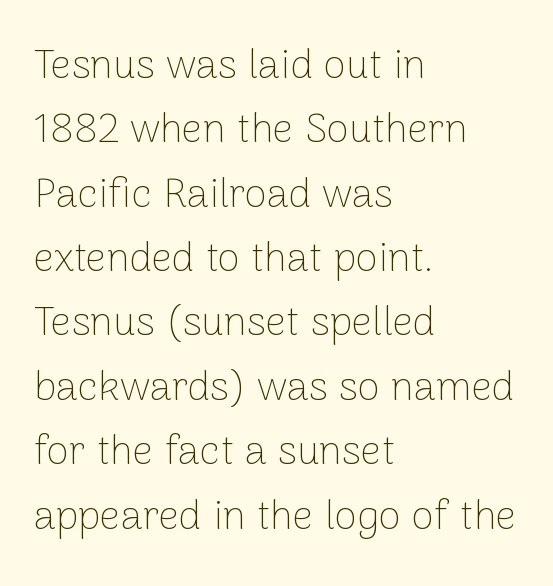
A typesetter would call this proportional, since set widths differ per character. This rendering uses left alignment, leaving the right contour irregular. Descender tails drop into unmarked territory. The leading is moderate, giving the passage an even texture. The text was rendered using a sans face with plain stroke endings.
